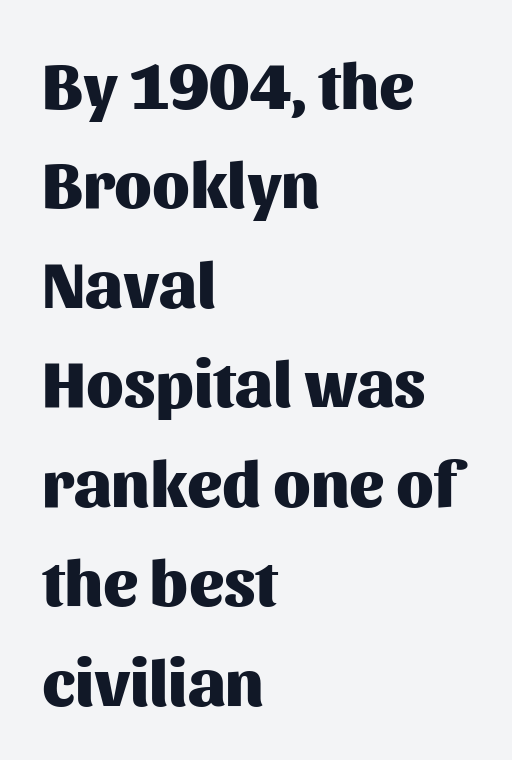
{"serif": "no", "italic": "no", "bold": "yes", "weight": "heavy", "width": "normal", "stroke_contrast": "medium", "x_height": "medium", "monospaced": "no", "underline": "no", "align": "left", "line_spacing": "normal", "line_spacing_ratio": 1.53, "letter_spacing": "normal", "letter_spacing_em": 0.0, "glyph_px": 65}
